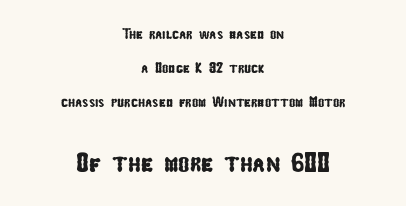
The later block is typeset at a bigger size than the earlier block. Each row of text sits above clean, open space. The text block is weighted toward neither margin, spreading evenly from the middle. Vertically, the passage feels expansive, rows floating well apart. The rendering keeps characters at their native spacing.
